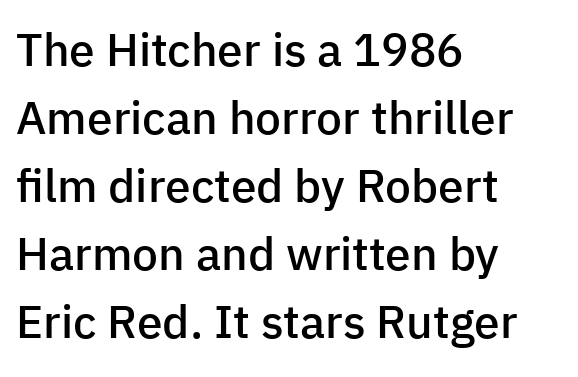
{"serif": "no", "italic": "no", "bold": "semi", "weight": "semibold", "width": "normal", "stroke_contrast": "low", "x_height": "medium", "monospaced": "no", "underline": "no", "align": "left", "line_spacing": "normal", "line_spacing_ratio": 1.48, "letter_spacing": "normal", "letter_spacing_em": 0.0, "glyph_px": 46}
